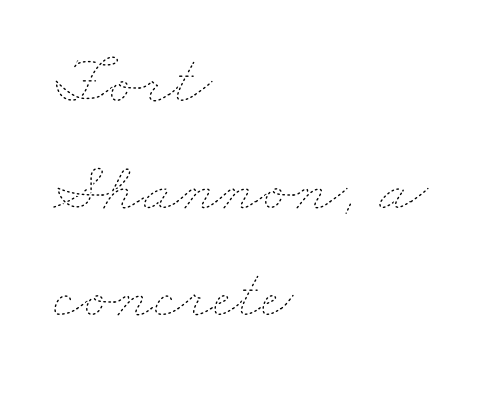
The passage shown is typed in a proportional face where columns would drift. Students, observe: this is what conventionally led text looks like. Students, note that the glyphs here touch the page at normal intervals. Descenders hang freely into open space. The strokes are not fattened; the text isn't bold.
